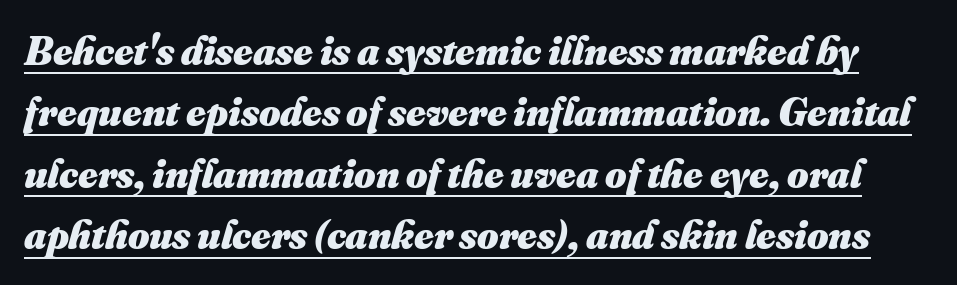
Q: Is the text bold? A: Yes.
Q: Is the text underlined? A: Yes.
Q: Is the spacing between letters normal or unusually wide? A: Normal.
Q: Is the spacing between lines tight, normal or loose? A: Normal.
Q: Width (condensed, normal, or wide)? A: Normal.
Q: Stroke contrast? A: Medium.
Q: x-height? A: Small.
Q: Monospaced? A: No.
